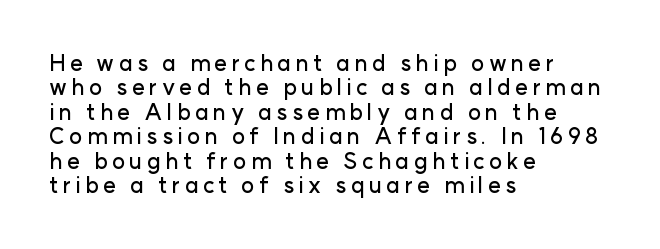
The image shows 22 px text type, upright; set left-aligned, tight line spacing (1.11x), unusually wide letter spacing (+0.2 em), not underlined.
